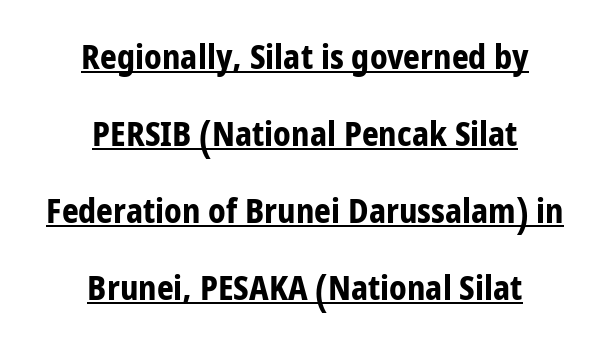
The face used here is a sans, in the tradition of grotesques and geometrics. The passage shown stacks its lines with a broad gap. The letters advance in unequal steps, a hallmark of proportional type. Notice how the passage keeps no hard edge, just a central spine. Look at the tracking — it's just the regular setting, nothing added.
